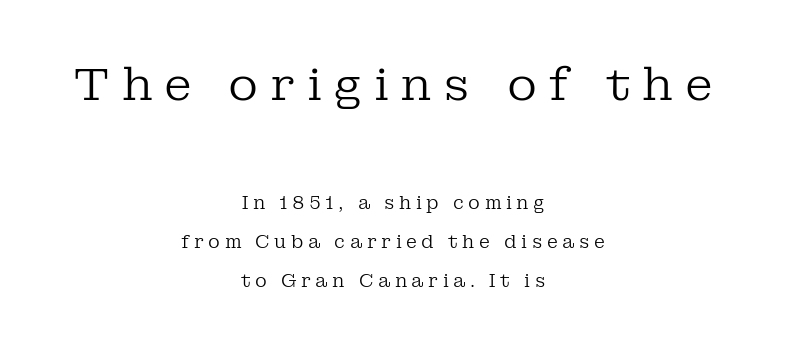
The letters carry serifs — small finishing strokes at the ends of their stems. One glance says open: line gaps are wider than usual. This sample is center-justified, so both line endings float freely. Stem width sits at or under what a default text font uses.
